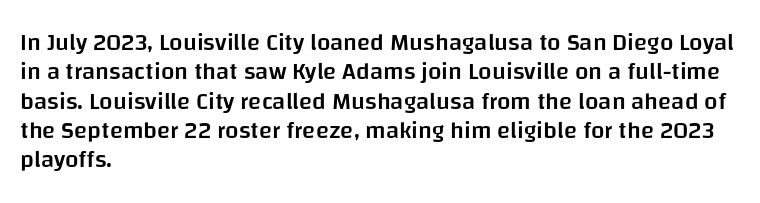
{"italic": "no", "bold": "semi", "underline": "no", "align": "left", "line_spacing_ratio": 1.22, "letter_spacing": "normal", "letter_spacing_em": 0.0, "glyph_px": 24}
